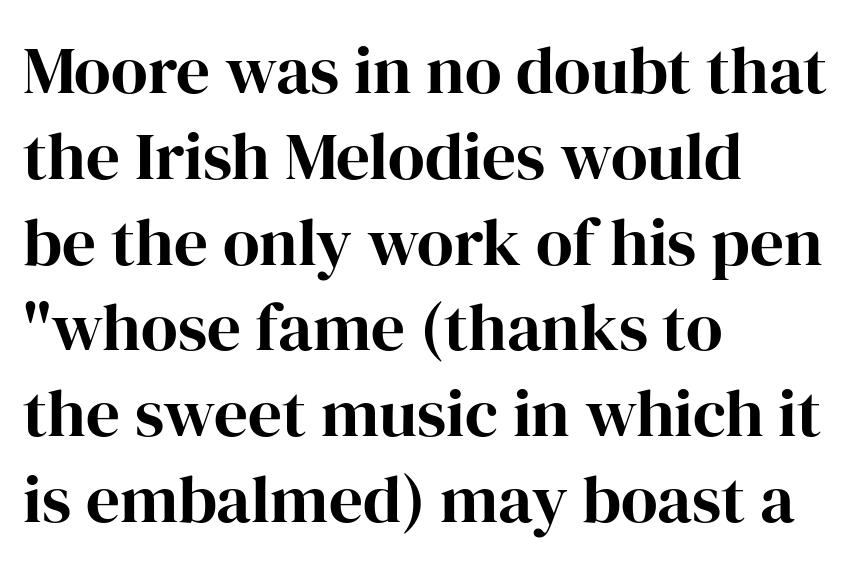
The image shows 67 px bold serif type, upright; set left-aligned, normal line spacing (1.28x), normal letter spacing, not underlined; high stroke contrast and a medium x-height.
